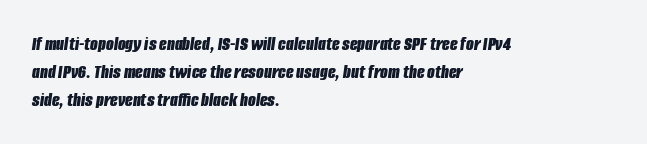
Compared with typical paragraphs, the rows here are spaced about the same. Is the block centered? No — it sits flush against the left margin. Unmarked baselines from the first word to the last. Slant detected: the letters are inclined.
